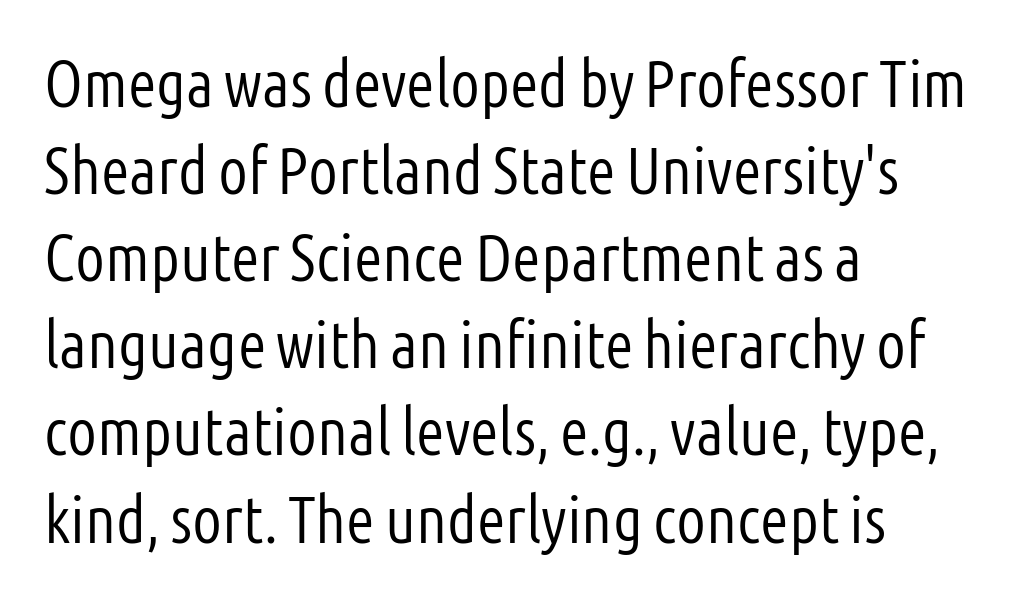
Do the characters align in a grid? No, the font is proportional. The vertical gap from one line to the next is medium. Is this a heavy cut? Hardly; it is regular or lighter. A typesetter would call this zero additional tracking. A typesetter would label this face a sans.
